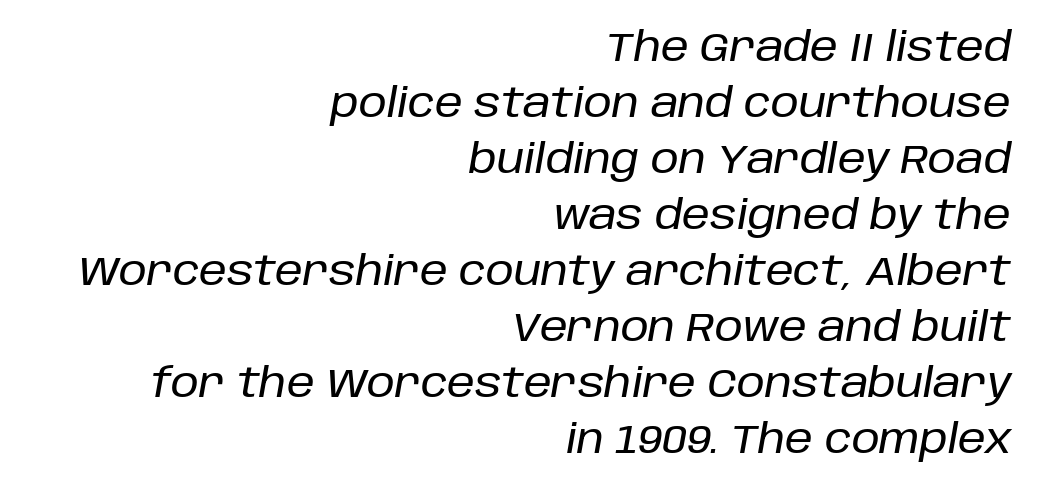
Tracking here is standard; glyphs follow each other at the usual distance. Quick note: interline space is typical. Here the designer chose a conventional face with non-uniform glyph widths. The rag falls on the left side of this text block. Characters are canted at an angle relative to the baseline's perpendicular. Nobody drew a line under any word here.
